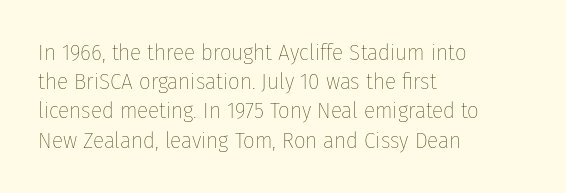
The image shows 23 px text type, upright; set left-aligned, normal line spacing (1.27x), normal letter spacing, not underlined.
